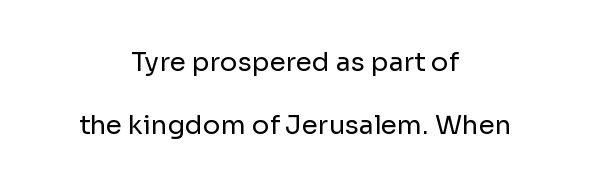
{"italic": "no", "bold": "no", "underline": "no", "align": "center", "line_spacing": "loose", "line_spacing_ratio": 2.44, "letter_spacing": "normal", "letter_spacing_em": 0.0, "glyph_px": 26}
